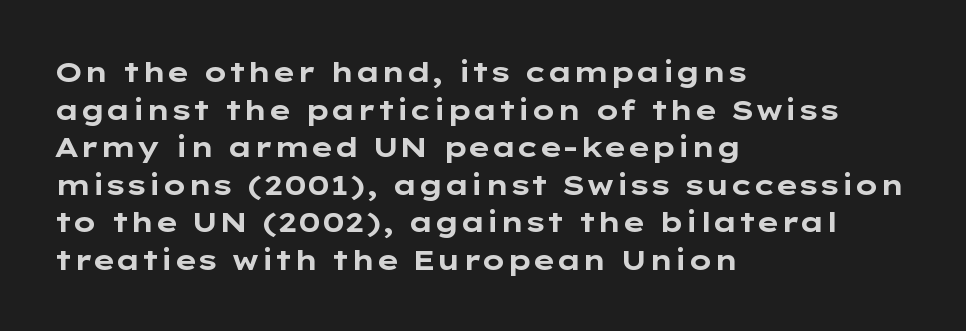
{"serif": "no", "italic": "no", "bold": "yes", "weight": "bold", "width": "wide", "stroke_contrast": "low", "x_height": "medium", "monospaced": "no", "underline": "no", "align": "left", "line_spacing": "normal", "line_spacing_ratio": 1.34, "letter_spacing": "normal", "letter_spacing_em": 0.0, "glyph_px": 28}
